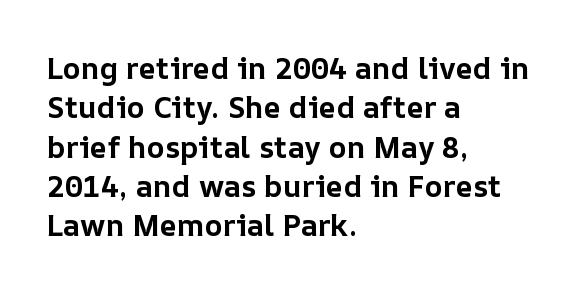
Q: Is the text bold? A: Yes.
Q: Is the text italic (slanted)? A: No, it is upright.
Q: Is the text underlined? A: No.
Q: How is the paragraph aligned? A: Left-aligned.
Q: Is the spacing between letters normal or unusually wide? A: Normal.
Q: Is the spacing between lines tight, normal or loose? A: Normal.
Q: Width (condensed, normal, or wide)? A: Normal.
Q: Stroke contrast? A: Low.
Q: x-height? A: Medium.
Q: Monospaced? A: No.
